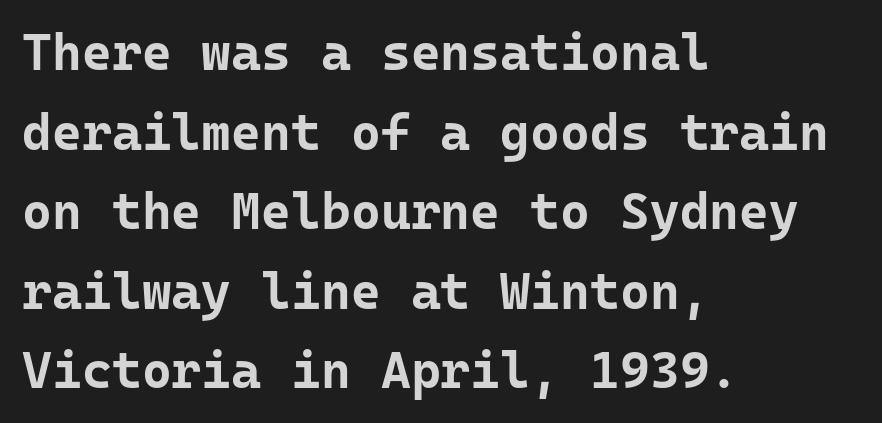
{"serif": "no", "italic": "no", "bold": "yes", "weight": "bold", "width": "normal", "stroke_contrast": "low", "x_height": "medium", "monospaced": "yes", "underline": "no", "align": "left", "line_spacing": "normal", "line_spacing_ratio": 1.56, "letter_spacing": "normal", "letter_spacing_em": 0.0, "glyph_px": 51}
